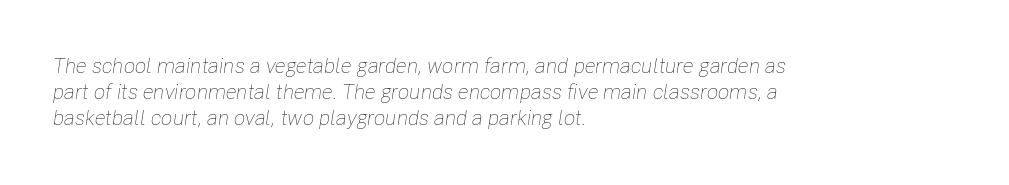
These lines keep a tight, regular rhythm from letter to letter. The typesetting does not lean heavy: it is not bold. Each row of text sits above clean, open space. Visually the block forms a straight wall on the left and a jagged coastline on the right. The passage shown leans; its letterforms are oblique.
